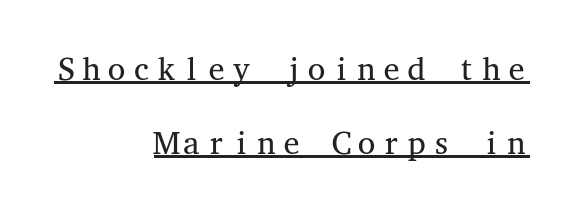
The line-height multiplier appears high, well above default. Think of a typewriter: that constant character pitch is what you see here. The letterforms sit shoulder to shoulder at normal distance. The rendering uses the underline text-decoration. The lines in this sample share a right terminus and differ only in where they begin.
